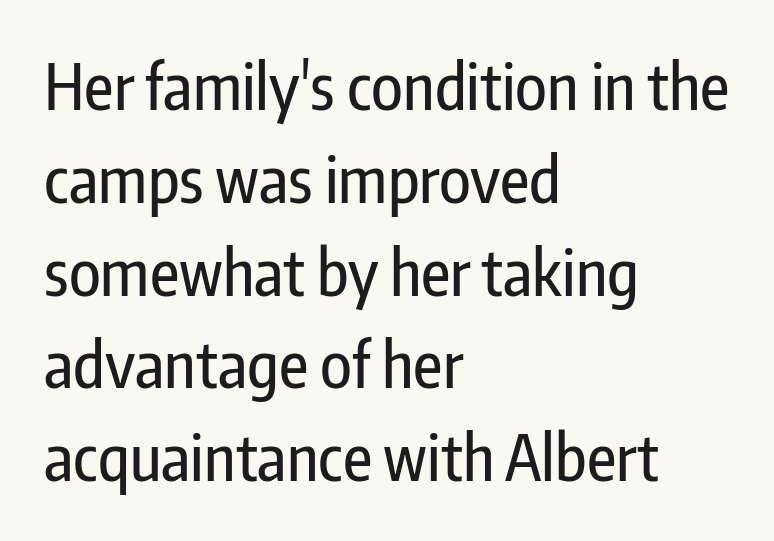
{"serif": "no", "italic": "no", "width": "condensed", "stroke_contrast": "low", "x_height": "medium", "monospaced": "no", "underline": "no", "align": "left", "line_spacing": "normal", "line_spacing_ratio": 1.45, "letter_spacing": "normal", "letter_spacing_em": 0.0, "glyph_px": 64}
